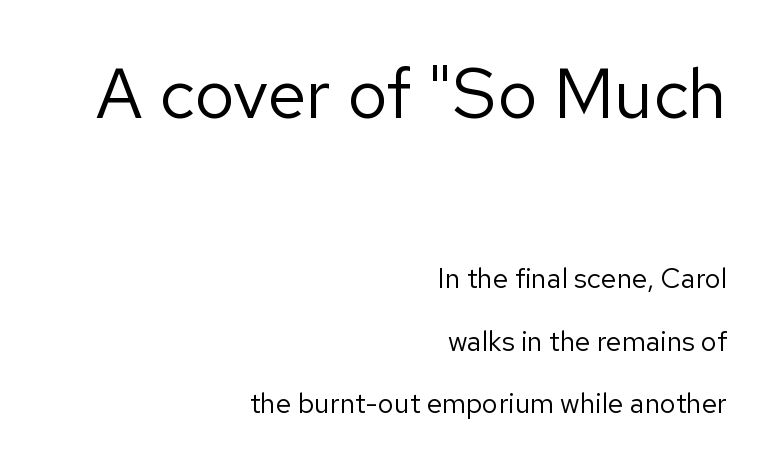
{"serif": "no", "italic": "no", "bold": "no", "weight": "regular", "width": "normal", "stroke_contrast": "low", "x_height": "medium", "monospaced": "no", "underline": "no", "align": "right", "line_spacing": "loose", "line_spacing_ratio": 2.24, "letter_spacing": "normal", "letter_spacing_em": 0.0, "larger_block": "first", "size_ratio": 2.5, "glyph_px": 70}
